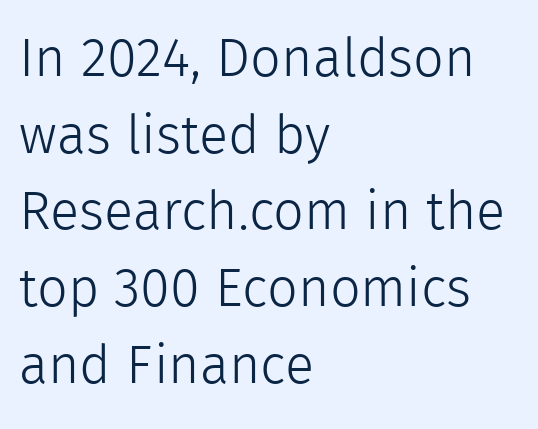
Q: Is the text bold? A: No.
Q: Is the text italic (slanted)? A: No, it is upright.
Q: Is the typeface a serif or a sans-serif typeface? A: Sans-serif.
Q: Is the text underlined? A: No.
Q: How is the paragraph aligned? A: Left-aligned.
Q: Is the spacing between letters normal or unusually wide? A: Normal.
Q: Is the spacing between lines tight, normal or loose? A: Normal.
Q: Width (condensed, normal, or wide)? A: Normal.
Q: x-height? A: Medium.
Q: Monospaced? A: No.
